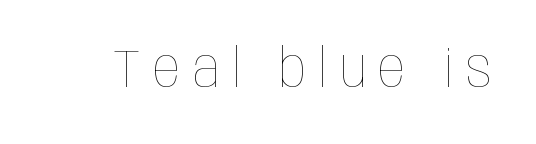
A bare baseline throughout the passage. Short note: letters widely spaced. The letters look calm and open, with moderate or lighter stems. No italicization has been applied; the sample stays upright. Think of a printed novel: that variable character pitch is what you see here.
